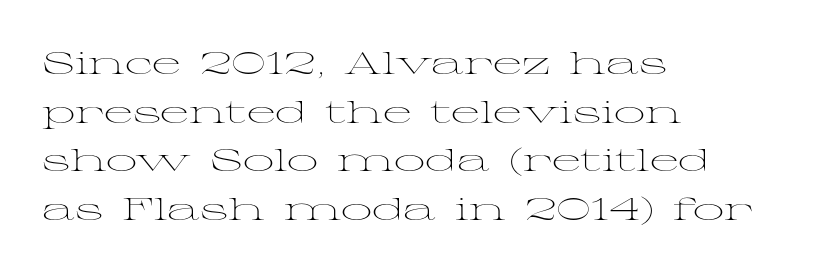
Q: Is the text bold? A: No.
Q: Is the text italic (slanted)? A: No, it is upright.
Q: Is the typeface a serif or a sans-serif typeface? A: Serif.
Q: Is the text underlined? A: No.
Q: How is the paragraph aligned? A: Left-aligned.
Q: Is the spacing between letters normal or unusually wide? A: Normal.
Q: Is the spacing between lines tight, normal or loose? A: Normal.
Q: Width (condensed, normal, or wide)? A: Wide.
Q: Stroke contrast? A: Medium.
Q: x-height? A: Medium.
Q: Monospaced? A: No.
